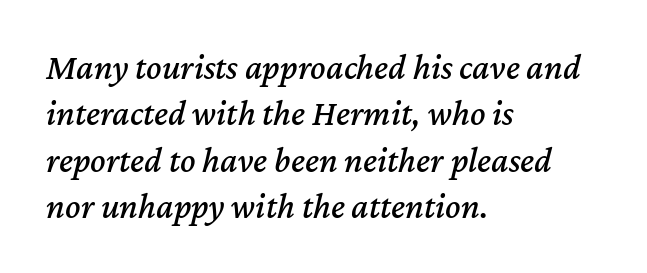
Rule under the text: the space is simply empty. The axis of the letterforms is tilted away from vertical. Character widths vary here, with narrow letters taking less room than wide ones. Words appear dense and cohesive because spacing is normal.
